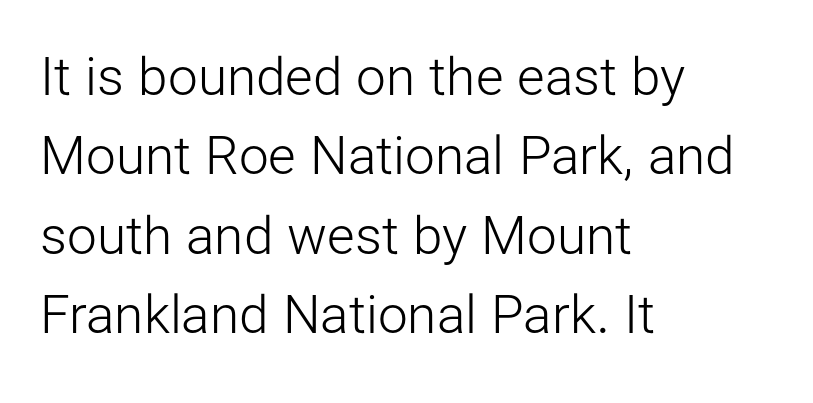
The image shows 53 px light sans-serif type, upright; set left-aligned, normal line spacing (1.5x), normal letter spacing, not underlined; low stroke contrast and a medium x-height.
